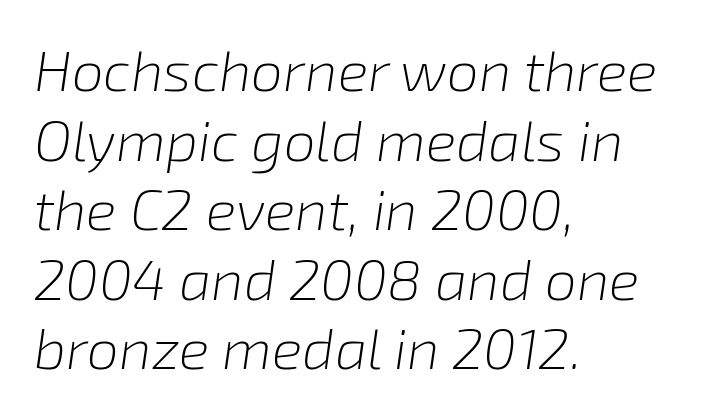
The image shows 57 px light type, italic (leaning right); set left-aligned, line spacing 1.22x, normal letter spacing, not underlined; low stroke contrast and a medium x-height.
